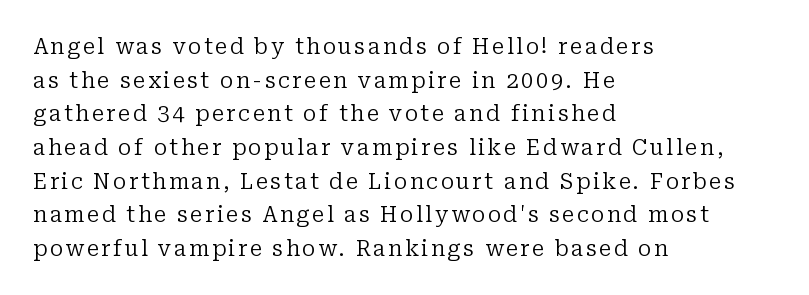
{"italic": "no", "bold": "no", "underline": "no", "align": "left", "line_spacing": "normal", "line_spacing_ratio": 1.53, "glyph_px": 22}
